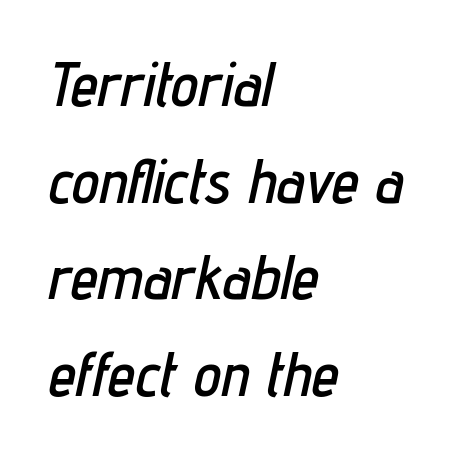
{"italic": "yes", "lean": "right", "slant_degrees": 12, "width": "condensed", "stroke_contrast": "low", "x_height": "medium", "monospaced": "no", "underline": "no", "align": "left", "line_spacing": "normal", "line_spacing_ratio": 1.56, "letter_spacing": "normal", "letter_spacing_em": 0.0, "glyph_px": 62}
